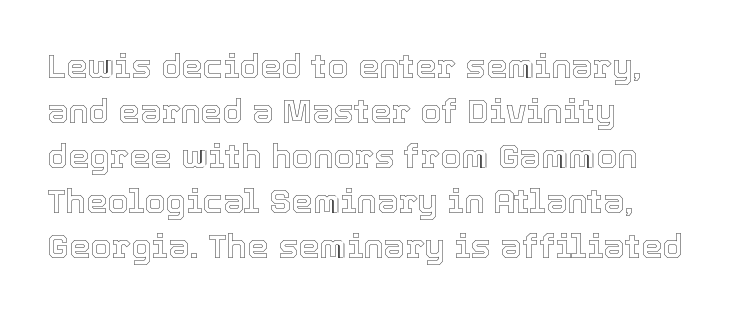
{"italic": "no", "width": "normal", "x_height": "medium", "monospaced": "no", "underline": "no", "align": "left", "line_spacing": "normal", "line_spacing_ratio": 1.32, "letter_spacing": "normal", "letter_spacing_em": 0.0, "glyph_px": 34}
